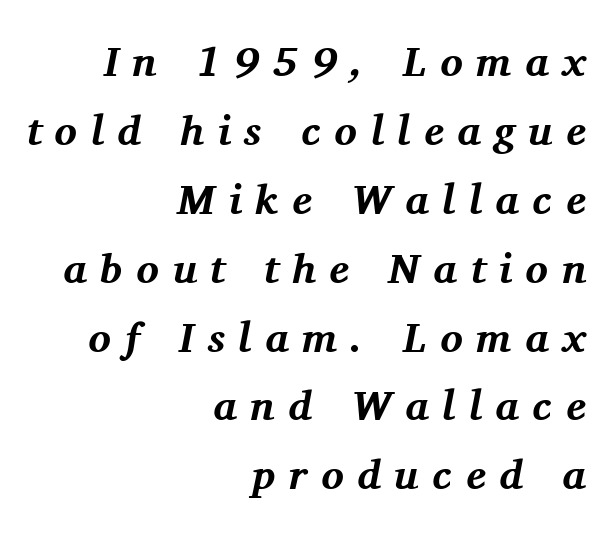
{"serif": "yes", "italic": "yes", "lean": "right", "slant_degrees": 11, "bold": "yes", "weight": "bold", "width": "normal", "stroke_contrast": "medium", "x_height": "medium", "monospaced": "no", "underline": "no", "align": "right", "line_spacing": "normal", "line_spacing_ratio": 1.64, "letter_spacing": "wide", "letter_spacing_em": 0.32, "glyph_px": 42}
